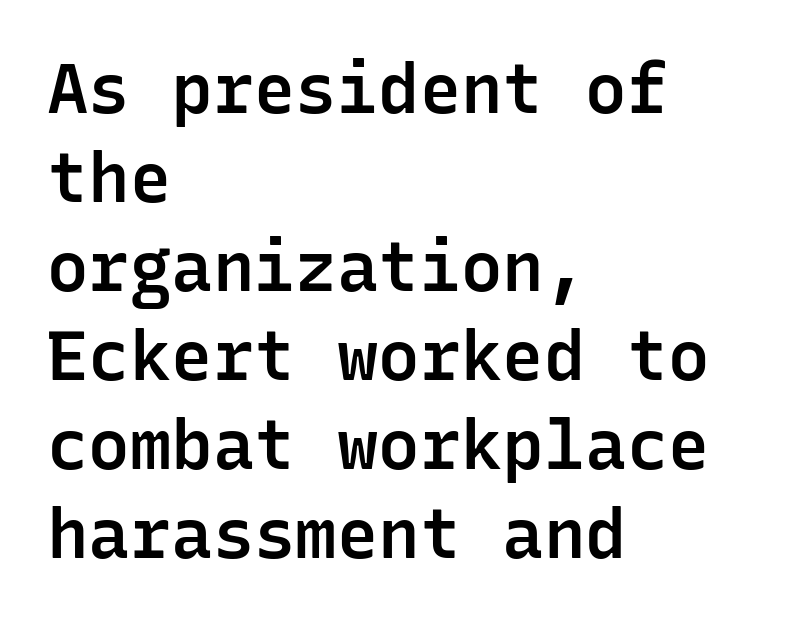
This sample has the even, mechanical cadence of fixed-width lettering. Which margin do the lines hug? The left one — the right edge is uneven. Bold? Not quite — semibold, heavier than regular but stopping short. The words here are not underlined. Line spacing here is normal.
